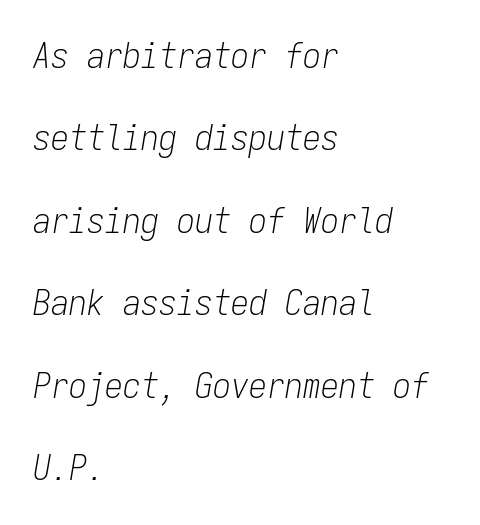
{"italic": "yes", "lean": "right", "slant_degrees": 9, "bold": "no", "weight": "light", "width": "condensed", "stroke_contrast": "low", "x_height": "medium", "monospaced": "yes", "underline": "no", "align": "left", "line_spacing": "loose", "line_spacing_ratio": 2.29, "letter_spacing": "normal", "letter_spacing_em": 0.0, "glyph_px": 36}
